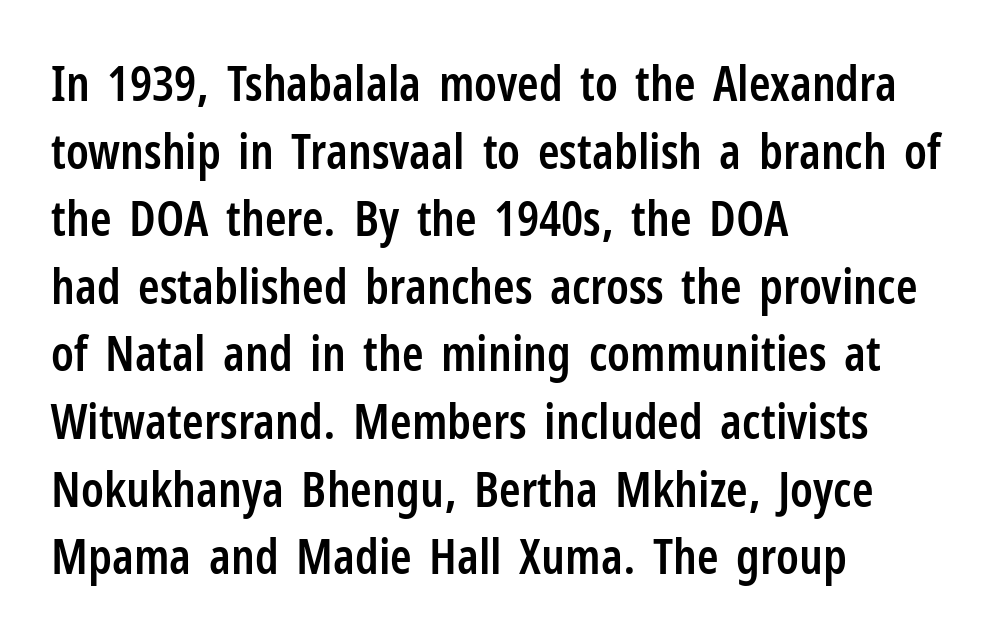
The image shows 49 px semibold, condensed sans-serif type, upright; set left-aligned, normal line spacing (1.38x), normal letter spacing, not underlined; low stroke contrast and a medium x-height.
